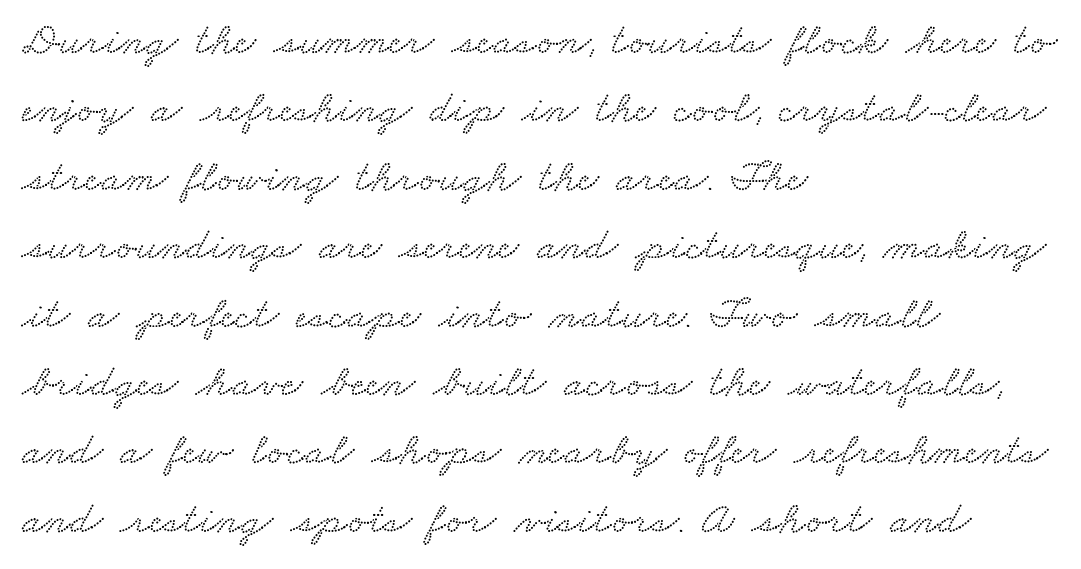
Q: Is the typeface a serif or a sans-serif typeface? A: Serif.
Q: Is the text underlined? A: No.
Q: How is the paragraph aligned? A: Left-aligned.
Q: Is the spacing between letters normal or unusually wide? A: Normal.
Q: Is the spacing between lines tight, normal or loose? A: Normal.
Q: Width (condensed, normal, or wide)? A: Wide.
Q: Stroke contrast? A: Low.
Q: x-height? A: Small.
Q: Monospaced? A: No.
